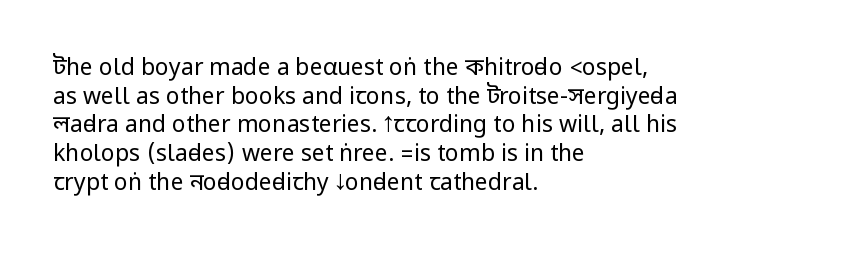
Q: Is the text bold? A: No.
Q: Is the text italic (slanted)? A: No, it is upright.
Q: Is the text underlined? A: No.
Q: How is the paragraph aligned? A: Left-aligned.
Q: Is the spacing between letters normal or unusually wide? A: Normal.
Q: Is the spacing between lines tight, normal or loose? A: Normal.
